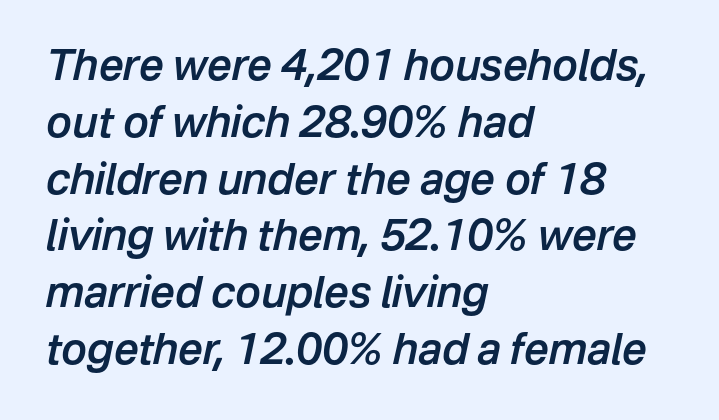
The image shows 43 px semibold type, italic (leaning right); set left-aligned, normal line spacing (1.32x), normal letter spacing, not underlined; low stroke contrast and a medium x-height.
